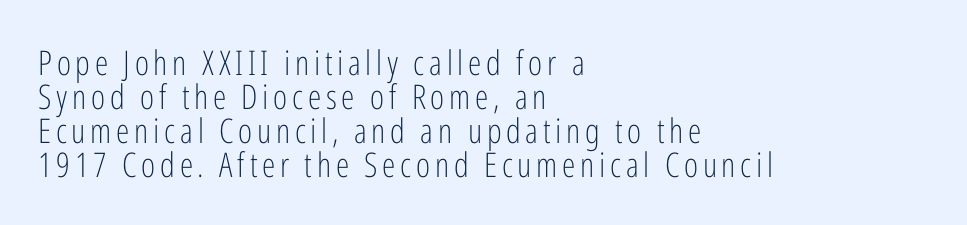
The image shows 34 px light, condensed sans-serif type, upright; set left-aligned, tight line spacing (1.0x), not underlined; low stroke contrast and a medium x-height.
